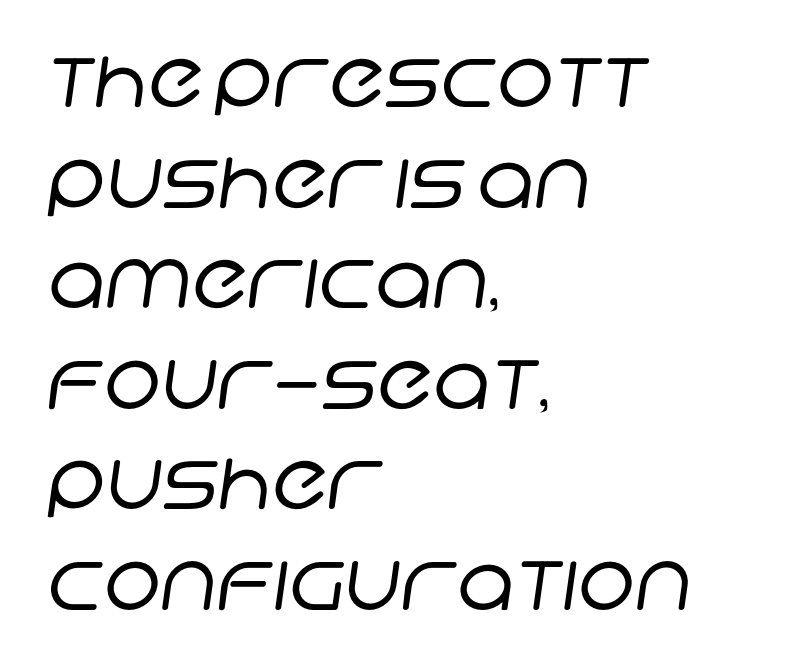
Q: Is the text bold? A: No.
Q: Is the typeface a serif or a sans-serif typeface? A: Sans-serif.
Q: Is the text underlined? A: No.
Q: How is the paragraph aligned? A: Left-aligned.
Q: Is the spacing between letters normal or unusually wide? A: Normal.
Q: Is the spacing between lines tight, normal or loose? A: Normal.
Q: Width (condensed, normal, or wide)? A: Normal.
Q: Stroke contrast? A: Low.
Q: x-height? A: Large.
Q: Monospaced? A: No.
